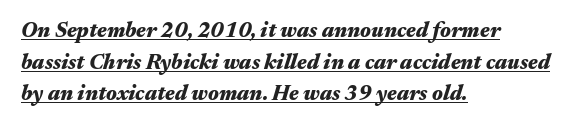
{"italic": "yes", "lean": "right", "slant_degrees": 17, "bold": "yes", "underline": "yes", "align": "left", "line_spacing": "normal", "line_spacing_ratio": 1.51, "letter_spacing": "normal", "letter_spacing_em": 0.0, "glyph_px": 21}
